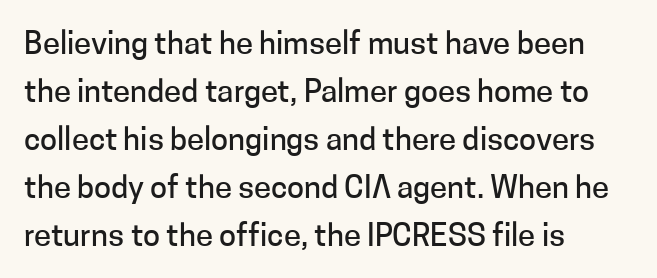
Posture: vertical. Check where the strokes stop: nothing finishes them off — pure sans. A typesetter would call this proportional, since set widths differ per character. The letterforms sit shoulder to shoulder at normal distance. In terms of leading, this rendering sits right in the middle. Underlining? Definitely not there.
